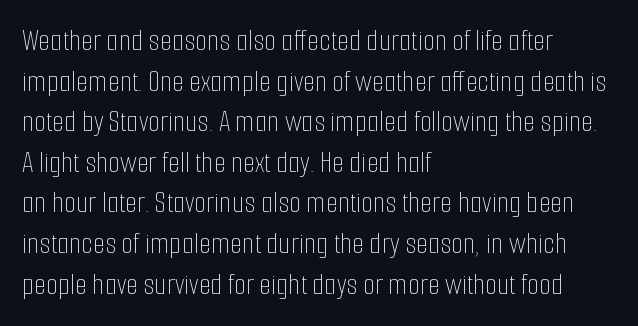
Proportional: the letters do not fall into vertical columns. The passage shown is not bold in any degree. Does extra space separate the letters? No, they use regular spacing. Short and long lines alike share a common starting point at left. Each row of text sits above clean, open space. The letters stand straight up with perfectly vertical stems.
